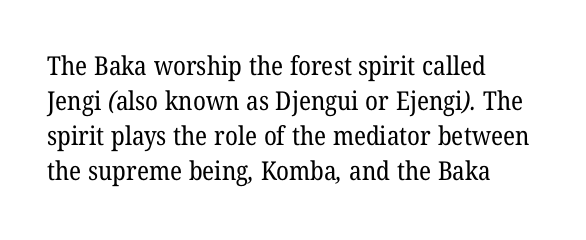
The gap between lines stays unmarked. Words appear dense and cohesive because spacing is normal. Is there much room between lines? A standard amount, neither cramped nor airy. The rag falls on the right side of this text block. Vertical stems look standard width or narrower in stroke.
